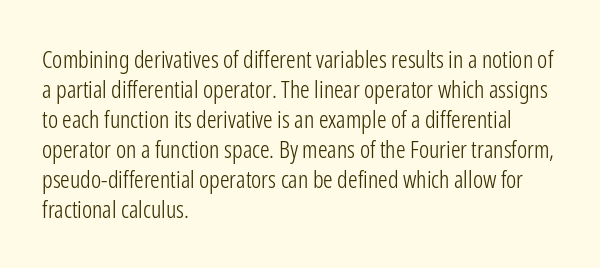
{"italic": "no", "bold": "no", "underline": "no", "align": "left", "line_spacing": "normal", "line_spacing_ratio": 1.25, "letter_spacing": "normal", "letter_spacing_em": 0.0, "glyph_px": 24}
